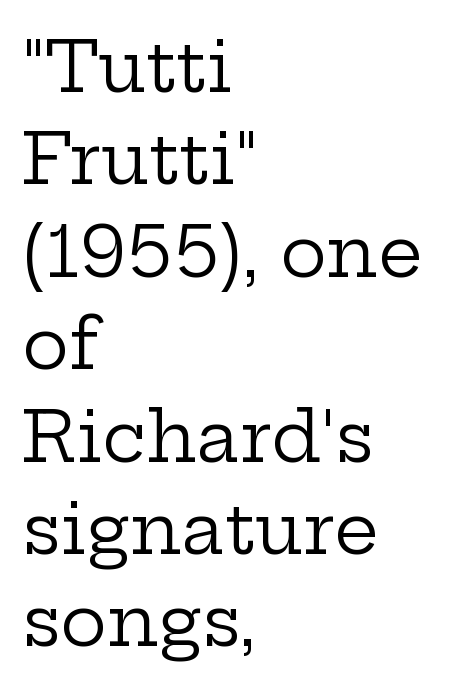
The image shows 70 px regular-weight, wide serif type, upright; set left-aligned, normal line spacing (1.32x), normal letter spacing, not underlined; low stroke contrast and a medium x-height.
